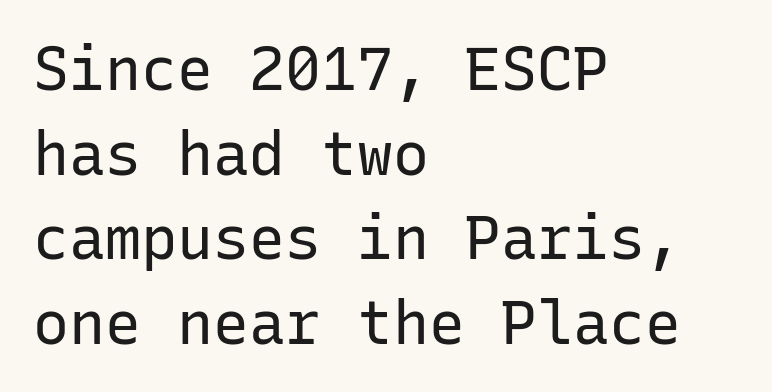
Q: Is the text bold? A: No.
Q: Is the text italic (slanted)? A: No, it is upright.
Q: Is the typeface a serif or a sans-serif typeface? A: Sans-serif.
Q: Is the text underlined? A: No.
Q: How is the paragraph aligned? A: Left-aligned.
Q: Is the spacing between letters normal or unusually wide? A: Normal.
Q: Is the spacing between lines tight, normal or loose? A: Normal.
Q: Width (condensed, normal, or wide)? A: Normal.
Q: Stroke contrast? A: Low.
Q: x-height? A: Medium.
Q: Monospaced? A: Yes.
